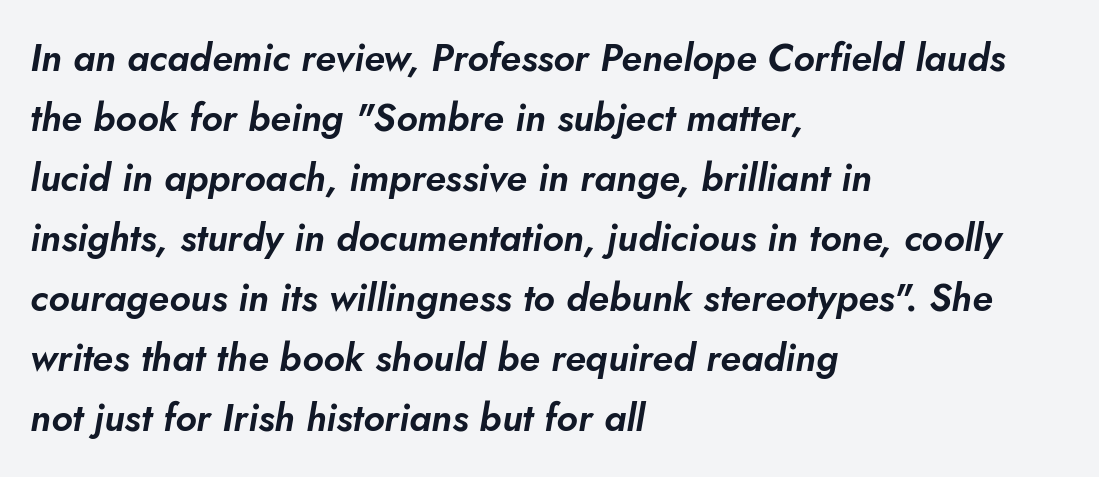
{"italic": "yes", "lean": "right", "slant_degrees": 5, "width": "normal", "stroke_contrast": "low", "x_height": "small", "monospaced": "no", "underline": "no", "align": "left", "line_spacing": "normal", "line_spacing_ratio": 1.58, "letter_spacing": "normal", "letter_spacing_em": 0.0, "glyph_px": 38}
